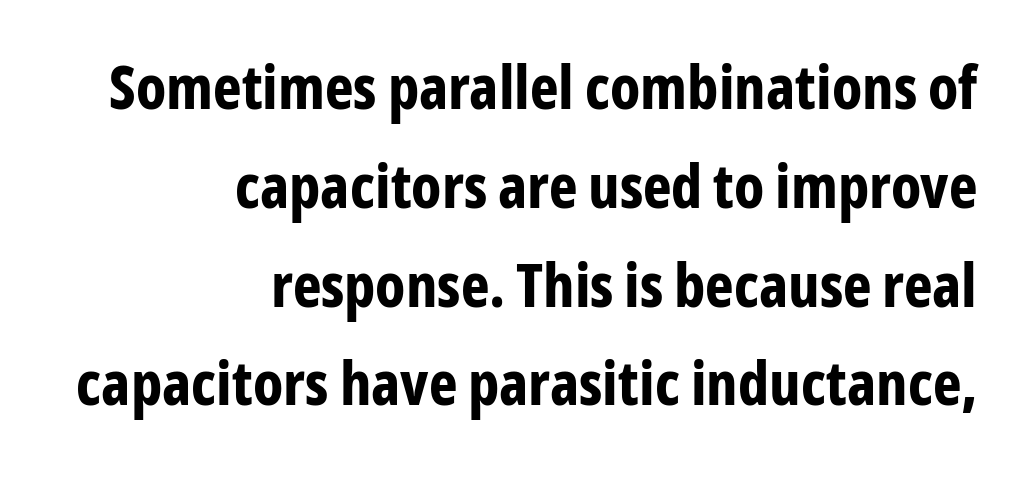
Q: Is the text bold? A: Yes.
Q: Is the text italic (slanted)? A: No, it is upright.
Q: Is the typeface a serif or a sans-serif typeface? A: Sans-serif.
Q: Is the text underlined? A: No.
Q: How is the paragraph aligned? A: Right-aligned.
Q: Is the spacing between letters normal or unusually wide? A: Normal.
Q: Is the spacing between lines tight, normal or loose? A: Normal.
Q: Width (condensed, normal, or wide)? A: Condensed.
Q: Stroke contrast? A: Low.
Q: x-height? A: Medium.
Q: Monospaced? A: No.
